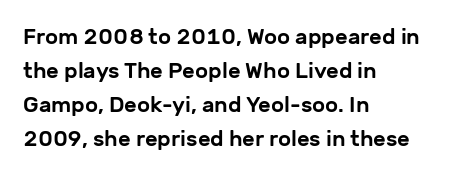
Students, observe: this is what conventionally led text looks like. This sample uses an upright cut, with every glyph sitting square on the baseline. A clean baseline with only descenders dipping below it. Each word holds together tightly as a unit, with standard inter-letter gaps.
